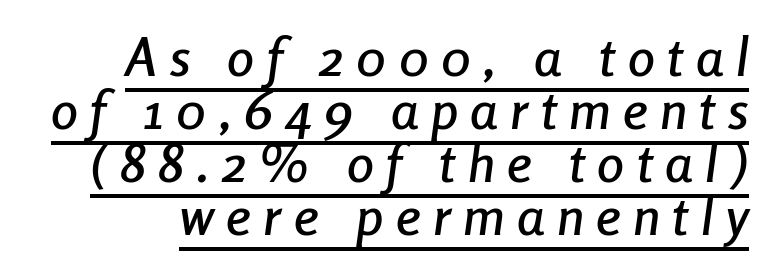
Q: Is the text italic (slanted)? A: Yes, it leans right by about 8 degrees.
Q: Is the text underlined? A: Yes.
Q: Is the spacing between letters normal or unusually wide? A: Unusually wide.
Q: Is the spacing between lines tight, normal or loose? A: Tight.
Q: Width (condensed, normal, or wide)? A: Condensed.
Q: Stroke contrast? A: Low.
Q: x-height? A: Medium.
Q: Monospaced? A: No.
